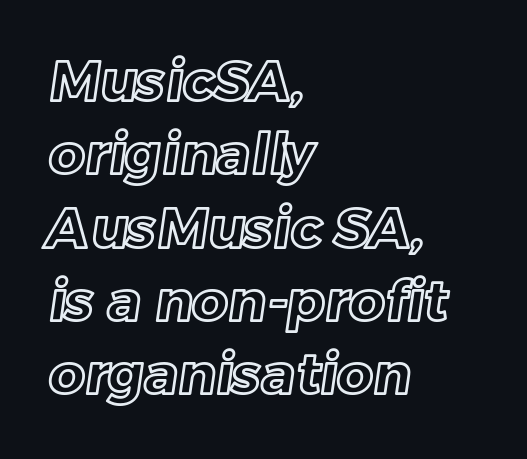
The image shows 56 px text type; set left-aligned, normal line spacing (1.31x), normal letter spacing, not underlined; a medium x-height.
